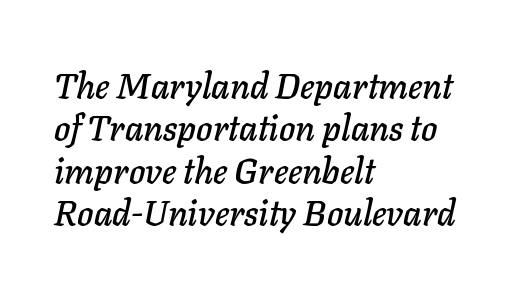
Spacing verdict: proportional, widths tailored to each character. What stands out about the letter spacing? Nothing — it is the standard amount. The compositor pushed each line to the left boundary. Observe the lean: these are italic letterforms.
